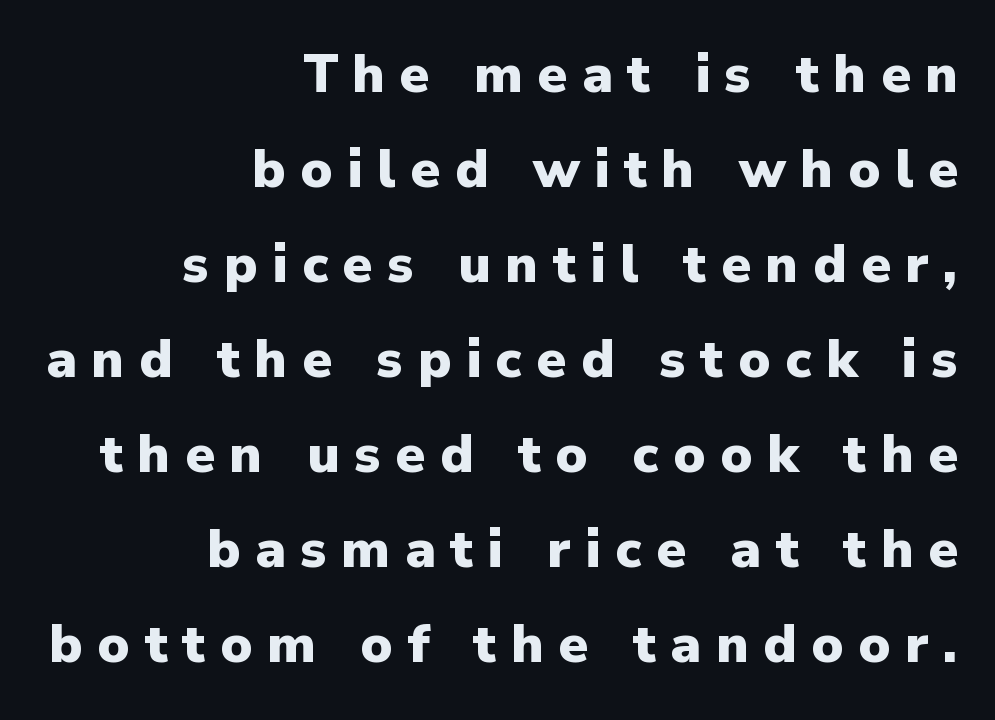
You'd pick this weight for a headline — it's a proper bold. Think of a printed novel: that variable character pitch is what you see here. Reading down the block, your eye finds every line finishing at a fixed right position. The space directly below the letters is spotless. The passage shown has open, widely tracked lettering throughout.
